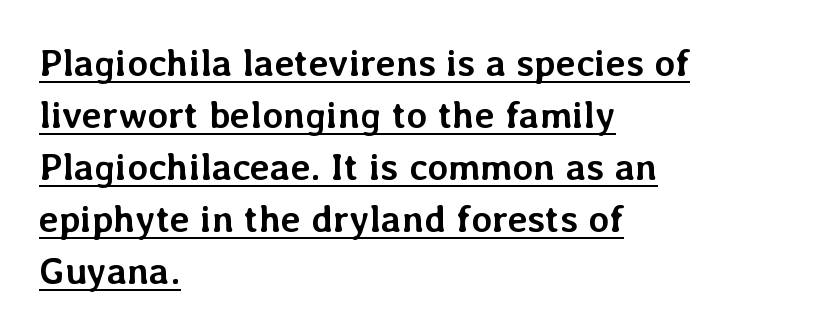
Q: Is the text bold? A: Yes.
Q: Is the text italic (slanted)? A: No, it is upright.
Q: Is the text underlined? A: Yes.
Q: How is the paragraph aligned? A: Left-aligned.
Q: Is the spacing between letters normal or unusually wide? A: Normal.
Q: Is the spacing between lines tight, normal or loose? A: Normal.
Q: Width (condensed, normal, or wide)? A: Normal.
Q: Stroke contrast? A: Low.
Q: x-height? A: Medium.
Q: Monospaced? A: No.
